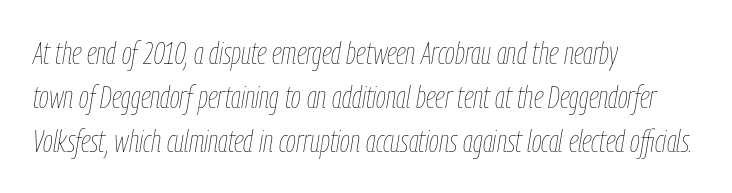
The image shows 32 px thin, condensed type, italic (leaning right); set left-aligned, normal line spacing (1.37x), normal letter spacing, not underlined; low stroke contrast and a medium x-height.
